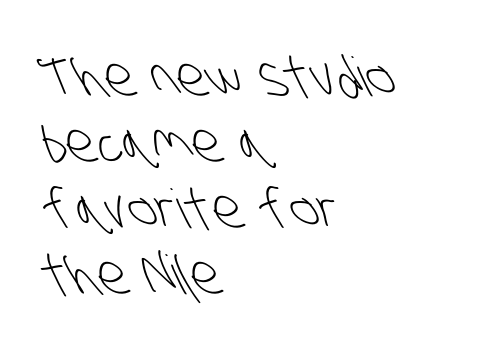
Check where the strokes stop: nothing finishes them off — pure sans. Check under the words: just untouched page. Does extra space separate the letters? No, they use regular spacing. Weight: regular or lighter. Character widths vary here, with narrow letters taking less room than wide ones. These lines are set flush left with a ragged right edge.
